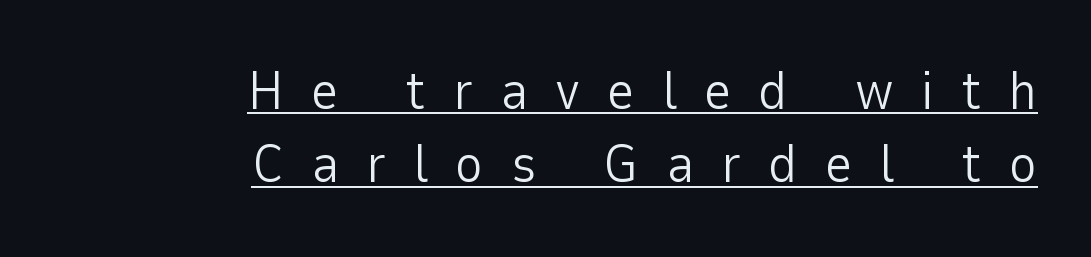
The image shows 54 px light sans-serif type, upright; set right-aligned, normal line spacing (1.36x), unusually wide letter spacing (+0.5 em), underlined; low stroke contrast and a medium x-height.
